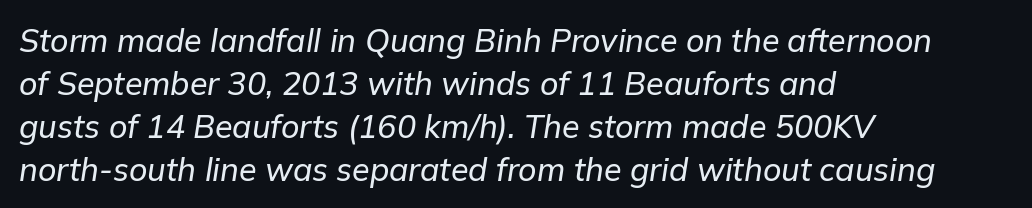
The specimen omits any rule beneath the text block's lines. The glyphs look as if they've been sheared to an angle. Casual observation: everything's shoved over to the left. Here the designer chose a conventional face with non-uniform glyph widths.
